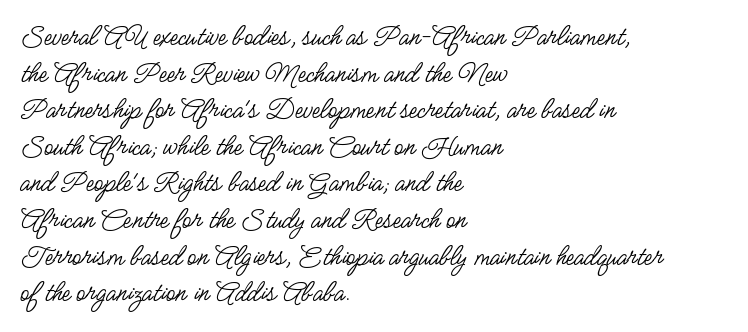
This rendering features lettering with no underline. Is this a fixed-width face? No — the glyphs have proportional, varying widths. No feet cap the strokes, marking this as sans-serif type.
